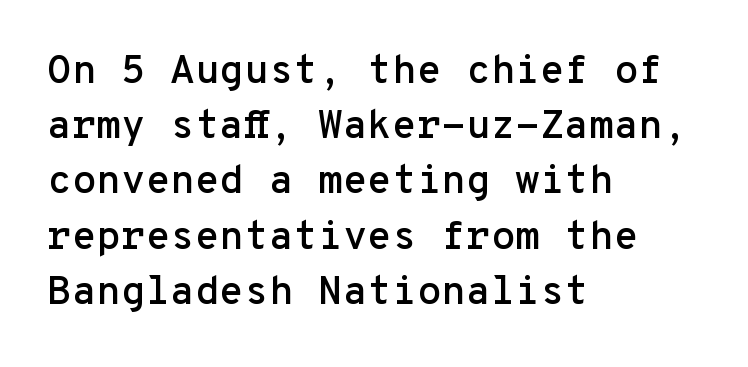
{"serif": "no", "italic": "no", "width": "normal", "stroke_contrast": "low", "x_height": "medium", "monospaced": "yes", "underline": "no", "align": "left", "line_spacing": "normal", "line_spacing_ratio": 1.38, "letter_spacing": "normal", "letter_spacing_em": 0.0, "glyph_px": 40}
